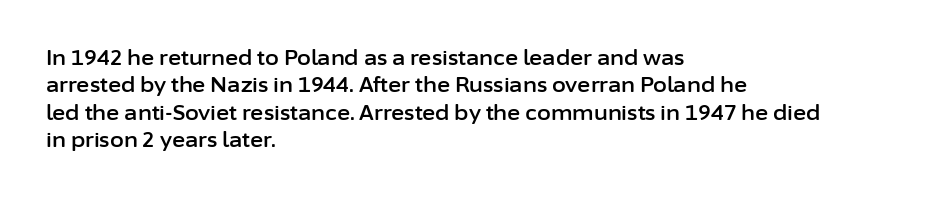
The image shows 20 px text type, upright; set left-aligned, normal line spacing (1.37x), normal letter spacing, not underlined.
